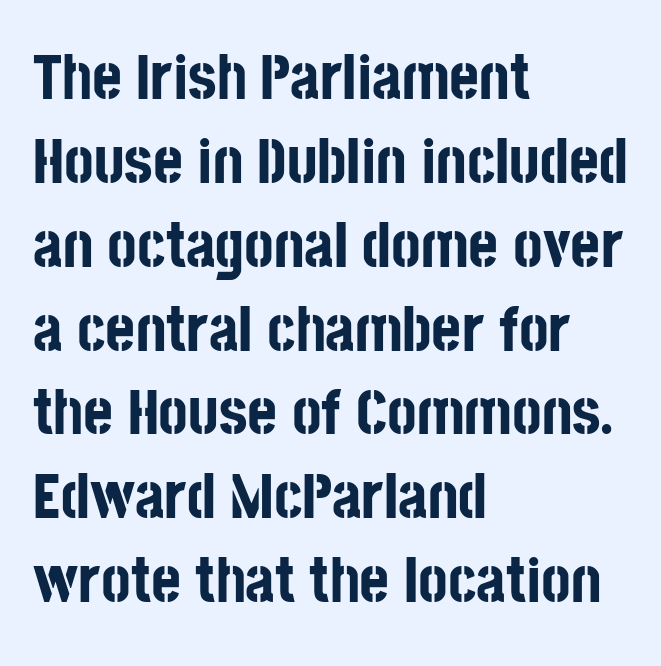
The image shows 64 px bold, condensed sans-serif type, upright; set left-aligned, normal line spacing (1.31x), normal letter spacing, not underlined; low stroke contrast and a large x-height.
